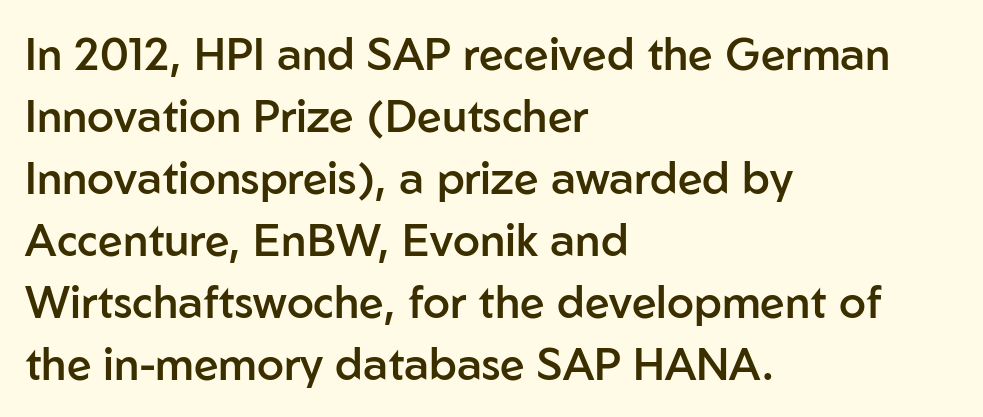
{"serif": "no", "italic": "no", "bold": "semi", "weight": "semibold", "width": "normal", "stroke_contrast": "low", "x_height": "medium", "monospaced": "no", "underline": "no", "align": "left", "line_spacing": "normal", "line_spacing_ratio": 1.41, "letter_spacing": "normal", "letter_spacing_em": 0.0, "glyph_px": 44}
